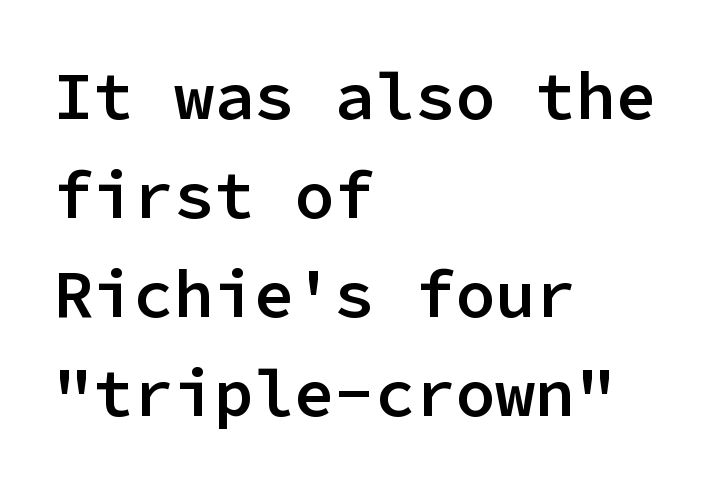
{"serif": "no", "italic": "no", "bold": "semi", "weight": "semibold", "width": "normal", "stroke_contrast": "low", "x_height": "medium", "monospaced": "yes", "underline": "no", "align": "left", "line_spacing": "normal", "line_spacing_ratio": 1.48, "letter_spacing": "normal", "letter_spacing_em": 0.0, "glyph_px": 67}
